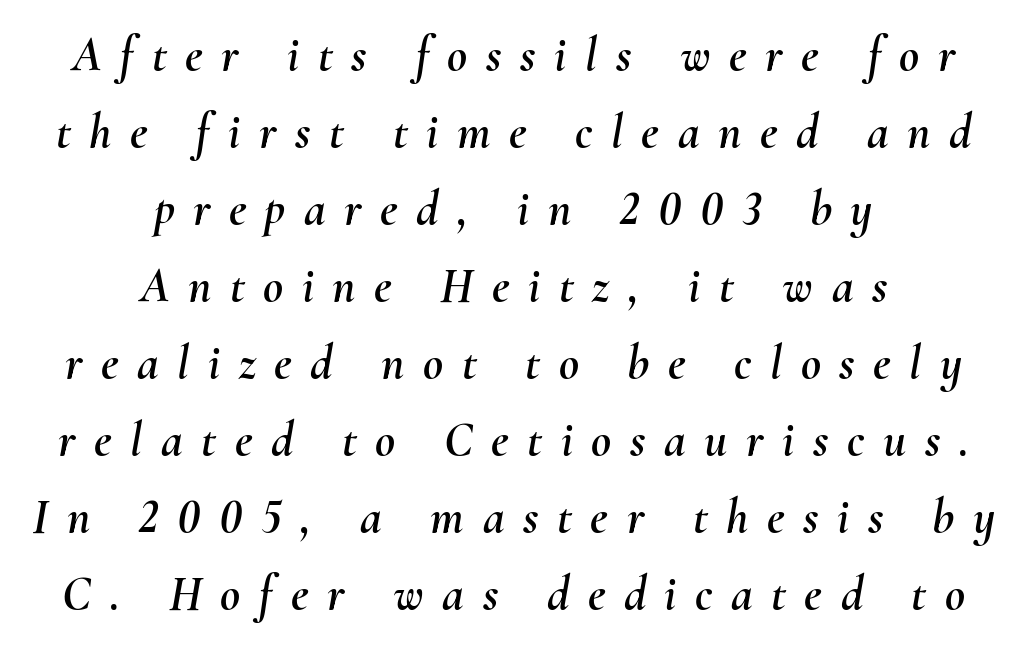
Q: Is the text italic (slanted)? A: Yes, it leans right by about 10 degrees.
Q: Is the text underlined? A: No.
Q: How is the paragraph aligned? A: Centered.
Q: Is the spacing between letters normal or unusually wide? A: Unusually wide.
Q: Is the spacing between lines tight, normal or loose? A: Normal.
Q: Width (condensed, normal, or wide)? A: Normal.
Q: Stroke contrast? A: Medium.
Q: x-height? A: Small.
Q: Monospaced? A: No.
